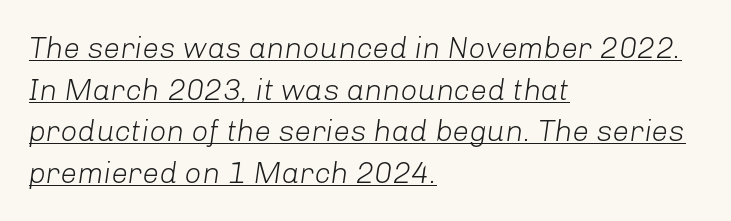
No extra tracking has been applied to these lines. Notice how the passage keeps a crisp vertical edge on the left only. Style check: oblique. A typesetter would call this proportional, since set widths differ per character. Underlining? Definitely there.
